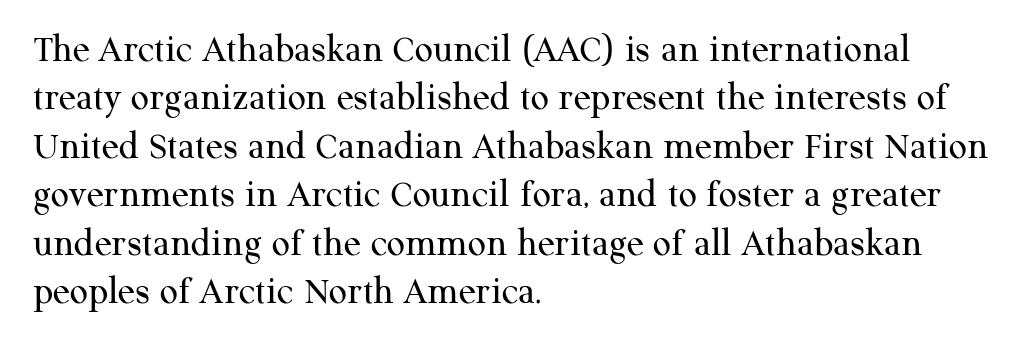
{"serif": "yes", "italic": "no", "bold": "no", "weight": "regular", "width": "normal", "stroke_contrast": "medium", "x_height": "medium", "monospaced": "no", "underline": "no", "align": "left", "line_spacing_ratio": 1.21, "letter_spacing": "normal", "letter_spacing_em": 0.0, "glyph_px": 40}
